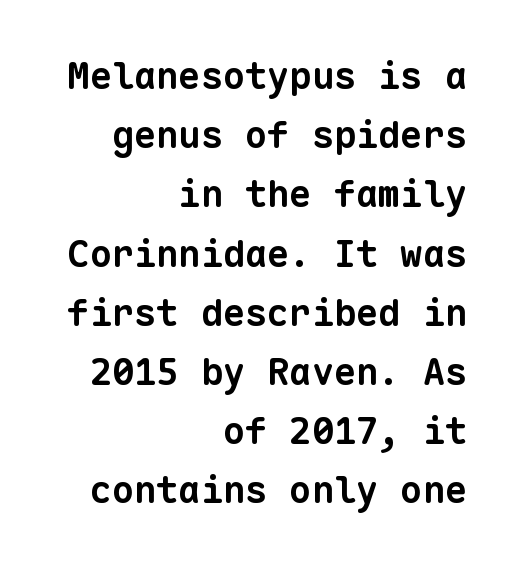
Q: Is the text bold? A: Yes.
Q: Is the typeface a serif or a sans-serif typeface? A: Sans-serif.
Q: Is the text underlined? A: No.
Q: How is the paragraph aligned? A: Right-aligned.
Q: Is the spacing between letters normal or unusually wide? A: Normal.
Q: Is the spacing between lines tight, normal or loose? A: Normal.
Q: Width (condensed, normal, or wide)? A: Normal.
Q: Stroke contrast? A: Low.
Q: x-height? A: Medium.
Q: Monospaced? A: Yes.
